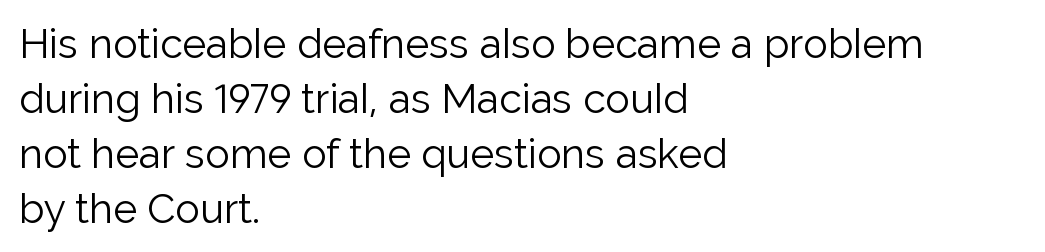
{"serif": "no", "italic": "no", "bold": "no", "weight": "light", "width": "normal", "stroke_contrast": "low", "x_height": "medium", "monospaced": "no", "underline": "no", "align": "left", "line_spacing": "normal", "line_spacing_ratio": 1.34, "letter_spacing": "normal", "letter_spacing_em": 0.0, "glyph_px": 41}
